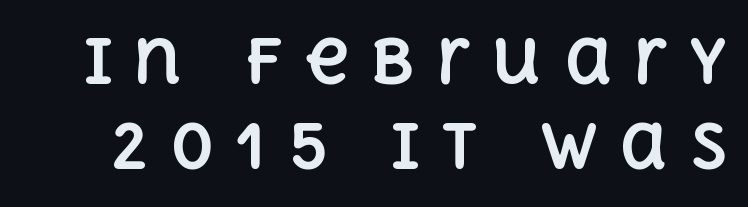
Q: Is the text bold? A: Yes.
Q: Is the text italic (slanted)? A: No, it is upright.
Q: Is the text underlined? A: No.
Q: Is the spacing between letters normal or unusually wide? A: Unusually wide.
Q: Is the spacing between lines tight, normal or loose? A: Normal.
Q: Width (condensed, normal, or wide)? A: Normal.
Q: x-height? A: Large.
Q: Monospaced? A: No.
